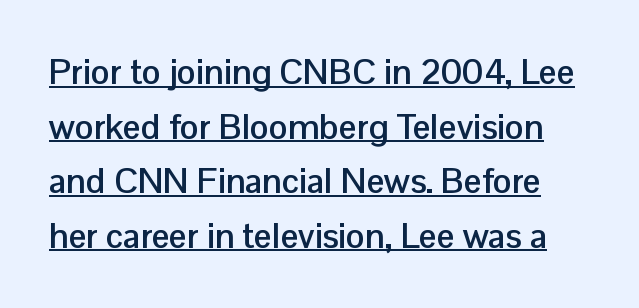
A roman cut, with each character standing at attention. The type is set solid horizontally, with unmodified tracking. Quick note: underline on. Heft: maximum for text — a bold.
